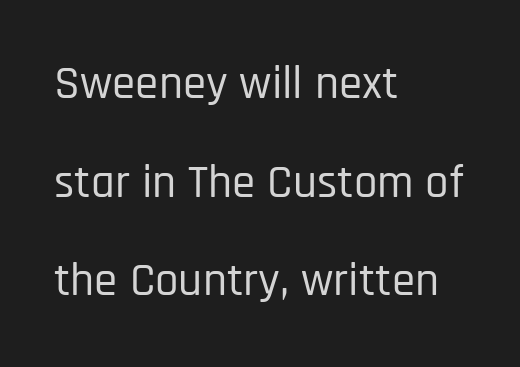
Character widths vary here, with narrow letters taking less room than wide ones. Is this a sans? Yes — the strokes have no serifs. If you drew a ruler down the left edge, every line would touch it. Successive baselines arrive slowly, with a big drop between each. Rendered with straight, roman letterforms. Each word holds together tightly as a unit, with standard inter-letter gaps.
